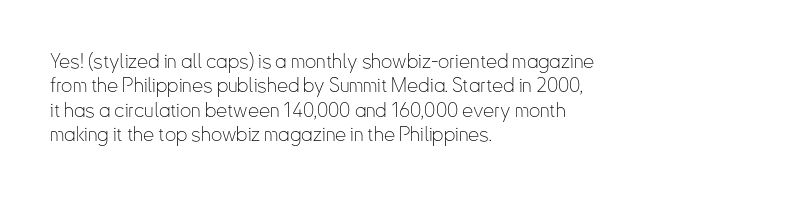
The image shows 20 px text type, upright; set left-aligned, line spacing 1.22x, normal letter spacing, not underlined.
